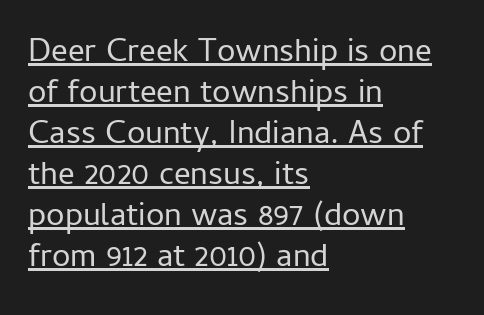
Q: Is the text bold? A: No.
Q: Is the text italic (slanted)? A: No, it is upright.
Q: Is the typeface a serif or a sans-serif typeface? A: Sans-serif.
Q: Is the text underlined? A: Yes.
Q: How is the paragraph aligned? A: Left-aligned.
Q: Is the spacing between letters normal or unusually wide? A: Normal.
Q: Width (condensed, normal, or wide)? A: Normal.
Q: Stroke contrast? A: Low.
Q: x-height? A: Medium.
Q: Monospaced? A: No.
